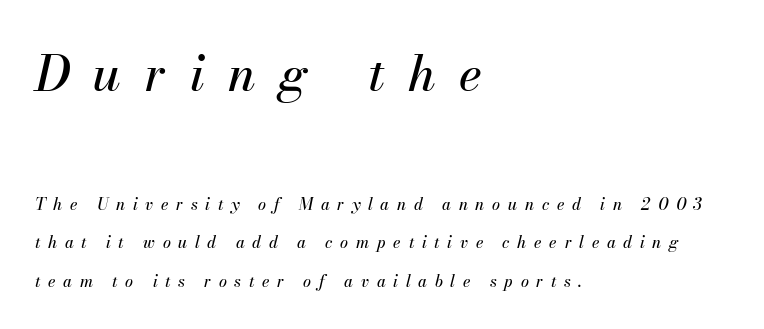
{"italic": "yes", "lean": "right", "slant_degrees": 13, "width": "normal", "stroke_contrast": "medium", "x_height": "small", "monospaced": "no", "underline": "no", "align": "left", "line_spacing": "loose", "line_spacing_ratio": 2.4, "letter_spacing": "wide", "letter_spacing_em": 0.48, "larger_block": "first", "size_ratio": 3.06, "glyph_px": 49}
